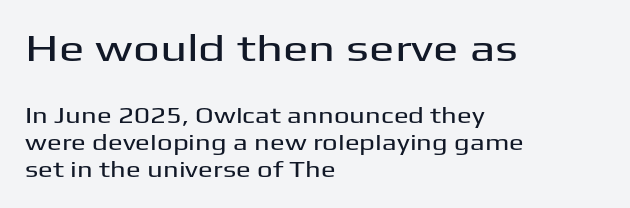
The passage shown has conventional tracking throughout. You can tell from the bare stems that sans-serif type was used. Is this a fixed-width face? No — the glyphs have proportional, varying widths. The typesetter chose a ragged-right arrangement here. The face used here appears at its bigger size in the upper chunk. Every character sits straight up, as roman type does.
